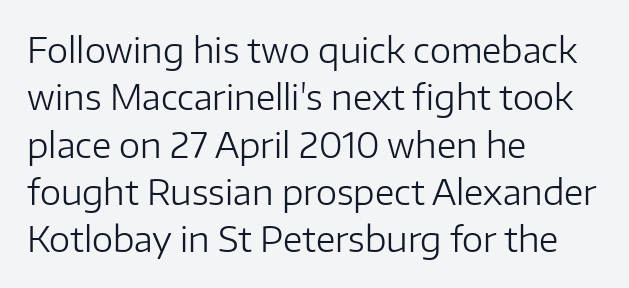
The image shows 34 px regular-weight sans-serif type, upright; set left-aligned, normal line spacing (1.39x), normal letter spacing, not underlined; low stroke contrast and a medium x-height.
